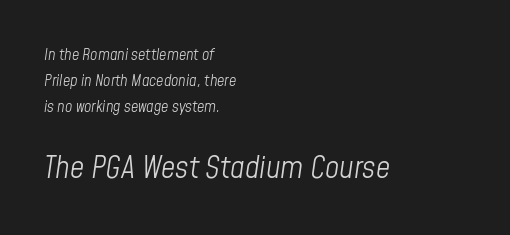
The image shows 31 px light, condensed type, italic (leaning right); set left-aligned, normal line spacing (1.62x), normal letter spacing, not underlined; the second (bottom) block is 1.94x larger; low stroke contrast and a medium x-height.
